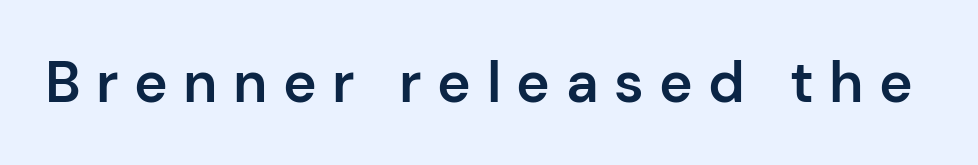
Check the space under the baseline: it is left empty. Typographic density is moderately raised because the face is semibold. Each letter keeps its own natural width here, so spacing adapts to shape. The rendering inserts visible extra space after every character. Each letter's strokes conclude bluntly, with no projecting serifs.
